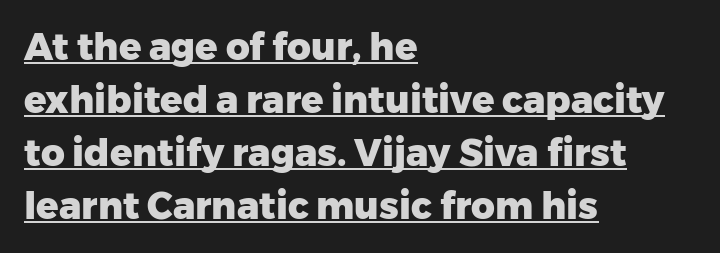
Q: Is the text bold? A: Yes.
Q: Is the text italic (slanted)? A: No, it is upright.
Q: Is the typeface a serif or a sans-serif typeface? A: Sans-serif.
Q: Is the text underlined? A: Yes.
Q: How is the paragraph aligned? A: Left-aligned.
Q: Is the spacing between letters normal or unusually wide? A: Normal.
Q: Is the spacing between lines tight, normal or loose? A: Normal.
Q: Width (condensed, normal, or wide)? A: Normal.
Q: Stroke contrast? A: Low.
Q: x-height? A: Medium.
Q: Monospaced? A: No.
